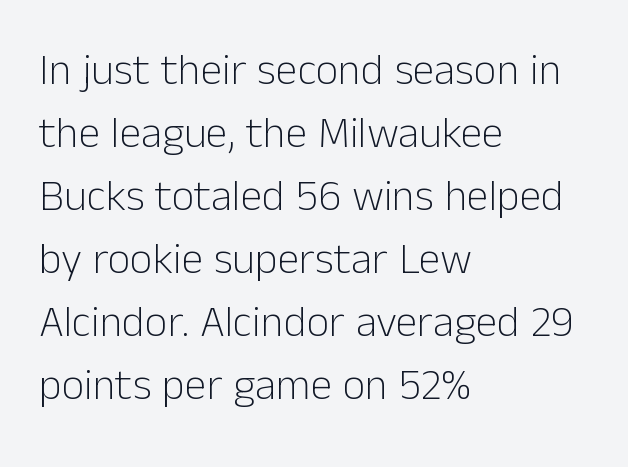
{"serif": "no", "italic": "no", "bold": "no", "weight": "light", "width": "normal", "stroke_contrast": "low", "x_height": "medium", "monospaced": "no", "underline": "no", "align": "left", "line_spacing": "normal", "line_spacing_ratio": 1.43, "letter_spacing": "normal", "letter_spacing_em": 0.0, "glyph_px": 44}
